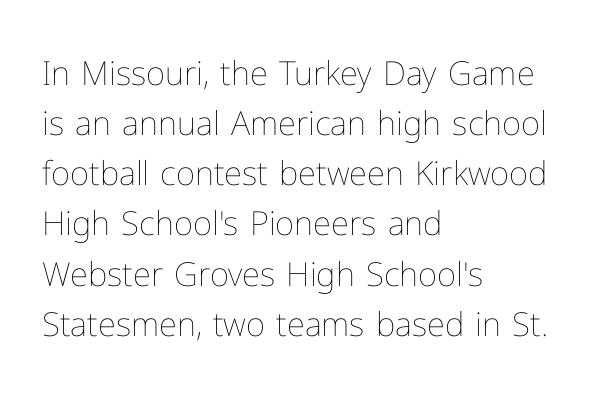
Q: Is the text bold? A: No.
Q: Is the text italic (slanted)? A: No, it is upright.
Q: Is the text underlined? A: No.
Q: How is the paragraph aligned? A: Left-aligned.
Q: Is the spacing between letters normal or unusually wide? A: Normal.
Q: Is the spacing between lines tight, normal or loose? A: Normal.
Q: Width (condensed, normal, or wide)? A: Normal.
Q: Stroke contrast? A: Low.
Q: x-height? A: Medium.
Q: Monospaced? A: No.
